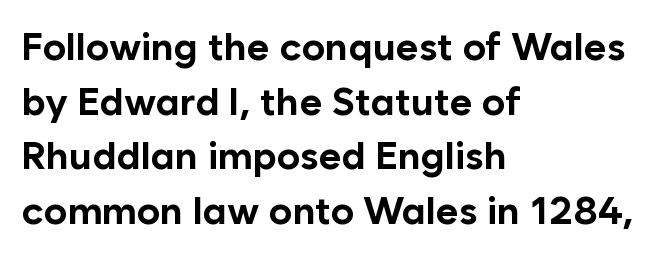
The image shows 39 px bold sans-serif type, upright; set left-aligned, normal line spacing (1.4x), normal letter spacing, not underlined; low stroke contrast and a medium x-height.
